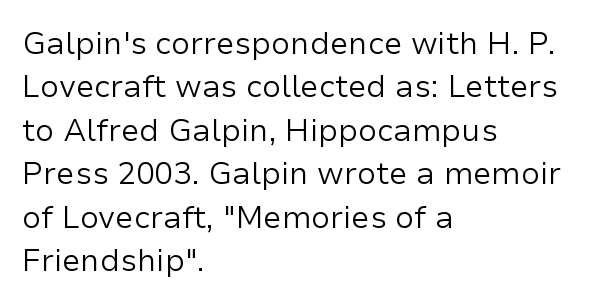
{"serif": "no", "italic": "no", "bold": "no", "weight": "regular", "width": "normal", "stroke_contrast": "low", "x_height": "medium", "monospaced": "no", "underline": "no", "align": "left", "line_spacing": "normal", "line_spacing_ratio": 1.4, "letter_spacing": "normal", "letter_spacing_em": 0.0, "glyph_px": 31}
